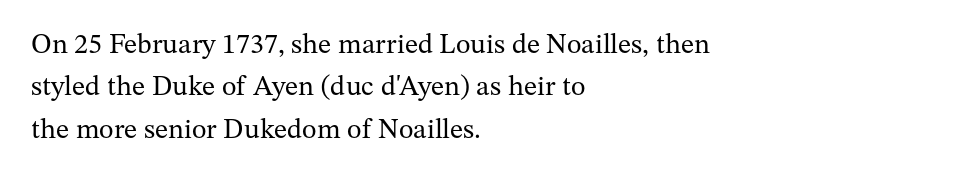
Q: Is the text bold? A: No.
Q: Is the text italic (slanted)? A: No, it is upright.
Q: Is the typeface a serif or a sans-serif typeface? A: Serif.
Q: Is the text underlined? A: No.
Q: How is the paragraph aligned? A: Left-aligned.
Q: Is the spacing between letters normal or unusually wide? A: Normal.
Q: Is the spacing between lines tight, normal or loose? A: Normal.
Q: Width (condensed, normal, or wide)? A: Normal.
Q: Stroke contrast? A: Medium.
Q: x-height? A: Medium.
Q: Monospaced? A: No.
